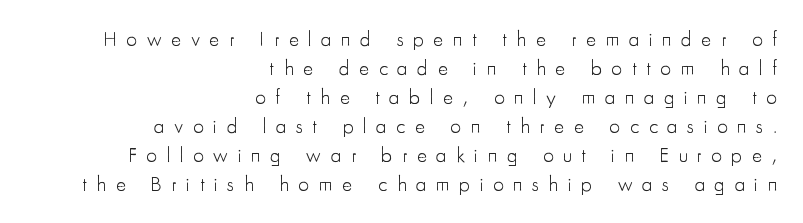
The rag falls on the left side of this text block. Designer's note — italics off, roman on. No letter is thick-stroked: the sample isn't bold. There is plenty of visible air inserted between adjacent glyphs. Rows of type keep a routine distance in the vertical direction.
